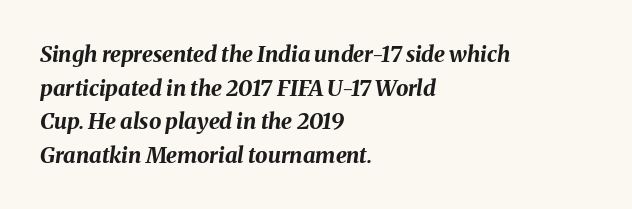
The image shows 22 px bold type, italic (leaning right); set left-aligned, normal line spacing (1.53x), normal letter spacing, not underlined.
